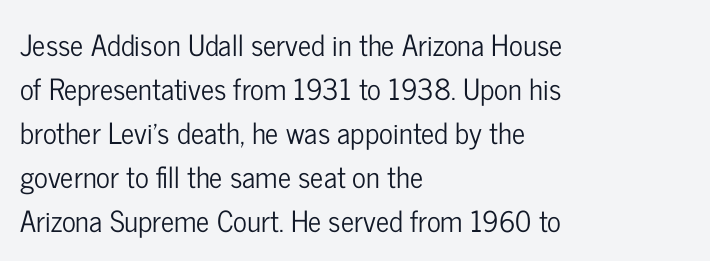
Spacing verdict: proportional, widths tailored to each character. Every stem runs plumb, perpendicular to the baseline. One glance says typical: line gaps are just what's usual. These lines are set flush left with a ragged right edge. Tracking value appears to be zero — textbook default spacing. Note: no serifs on the glyphs.
